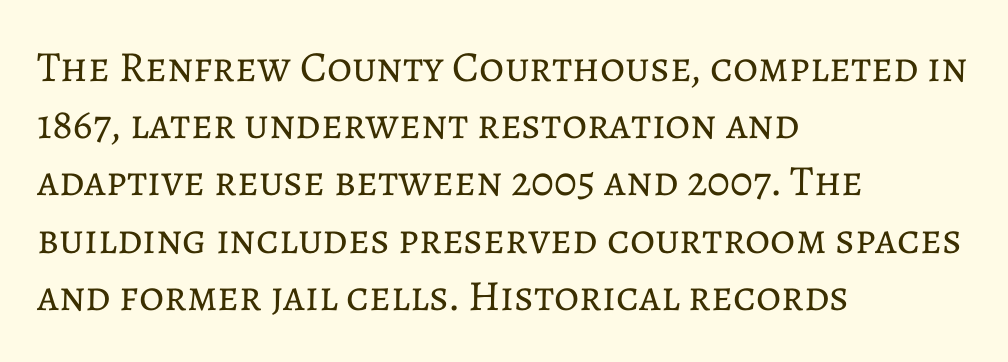
The horizontal fit of the characters is conventional and even. Regarding leading, the lines here are spaced in the standard way. The passage shown is typed in a proportional face where columns would drift. Think standard paragraph weight, or any step lighter than that. The lettering stays uniformly vertical, giving the passage a roman look. Just letters on the line, the space beneath them empty.
